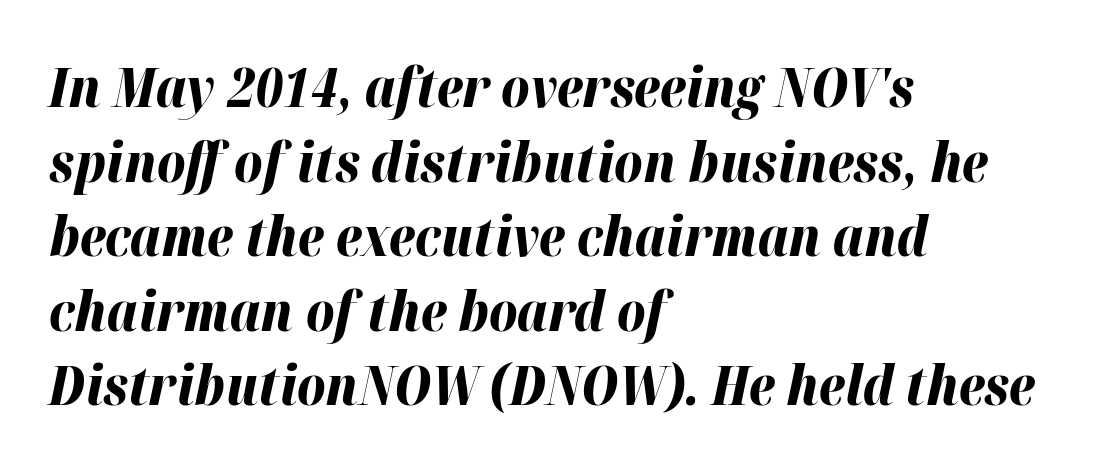
Q: Is the text bold? A: Yes.
Q: Is the text italic (slanted)? A: Yes, it leans right by about 12 degrees.
Q: Is the text underlined? A: No.
Q: How is the paragraph aligned? A: Left-aligned.
Q: Is the spacing between letters normal or unusually wide? A: Normal.
Q: Is the spacing between lines tight, normal or loose? A: Normal.
Q: Width (condensed, normal, or wide)? A: Normal.
Q: Stroke contrast? A: High.
Q: x-height? A: Medium.
Q: Monospaced? A: No.
